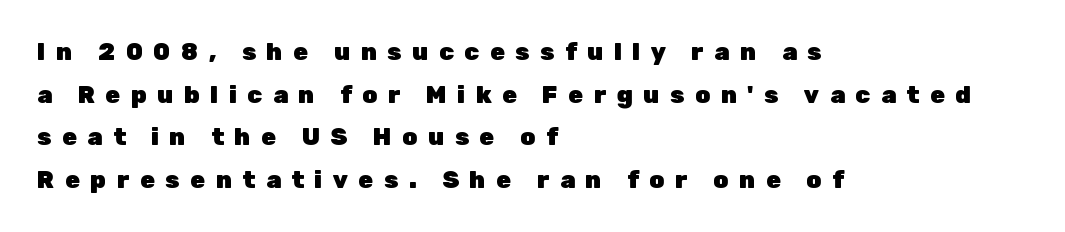
The text block is weighted toward the left margin, trailing off unevenly rightward. Here the glyphs are tracked loosely, breaking word shapes into spaced letters. Chunky letters — that's bold for sure. Clear beneath every line of the passage. Tall strokes in this sample are plumb rather than angled.
